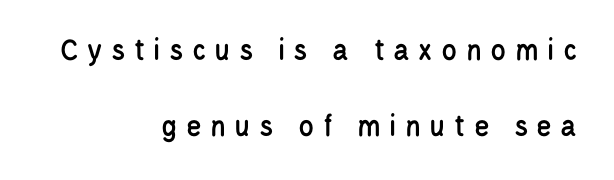
The image shows 32 px condensed sans-serif type, upright; set right-aligned, loose line spacing (2.37x), unusually wide letter spacing (+0.26 em), not underlined; low stroke contrast and a large x-height.
